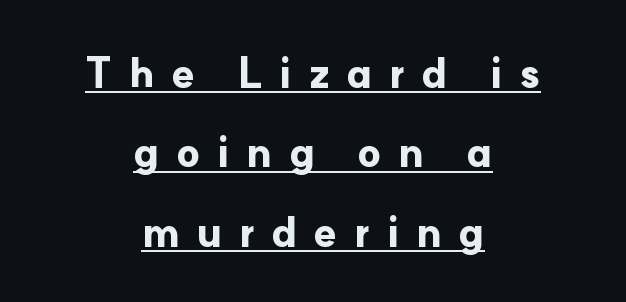
In designer terms, the underline attribute is active on this setting. Tracking value appears strongly positive — letters spread wide. Ordinary non-slanted type is in use. Compared with a flush-left layout, this one balances lines on the center instead. Weight check: bold — yes, fully. The characters display no serif detailing; their extremities are plain.
